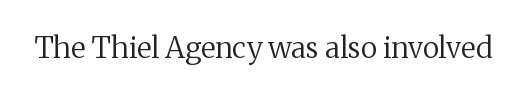
The image shows 29 px regular-weight serif type, upright; set normal letter spacing, not underlined; medium stroke contrast and a medium x-height.
